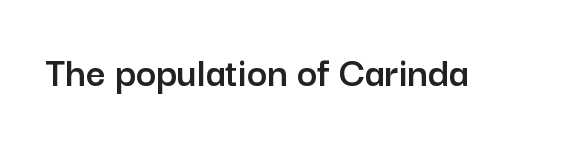
Q: Is the text italic (slanted)? A: No, it is upright.
Q: Is the typeface a serif or a sans-serif typeface? A: Sans-serif.
Q: Is the text underlined? A: No.
Q: Is the spacing between letters normal or unusually wide? A: Normal.
Q: Width (condensed, normal, or wide)? A: Normal.
Q: Stroke contrast? A: Low.
Q: x-height? A: Medium.
Q: Monospaced? A: No.
